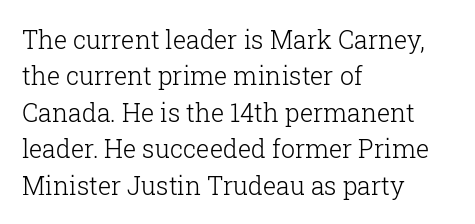
Q: Is the text bold? A: No.
Q: Is the text italic (slanted)? A: No, it is upright.
Q: Is the text underlined? A: No.
Q: How is the paragraph aligned? A: Left-aligned.
Q: Is the spacing between letters normal or unusually wide? A: Normal.
Q: Is the spacing between lines tight, normal or loose? A: Normal.
